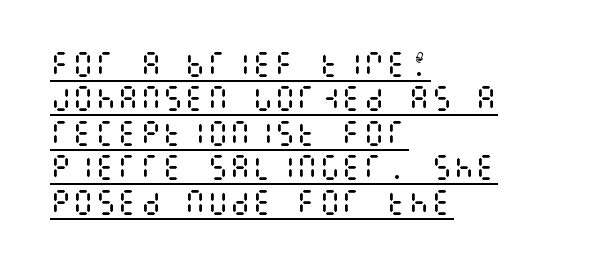
Heft: none added — not bold. Notice how a bar underscores the lettering throughout. The typesetter chose a ragged-right arrangement here. Posture: straight, roman, zero tilt. Tracking value appears to be zero — textbook default spacing.
